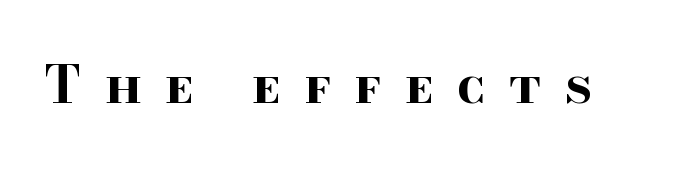
Q: Is the text bold? A: Yes.
Q: Is the text italic (slanted)? A: No, it is upright.
Q: Is the typeface a serif or a sans-serif typeface? A: Serif.
Q: Is the text underlined? A: No.
Q: Is the spacing between letters normal or unusually wide? A: Unusually wide.
Q: Width (condensed, normal, or wide)? A: Wide.
Q: Stroke contrast? A: High.
Q: x-height? A: Small.
Q: Monospaced? A: No.
